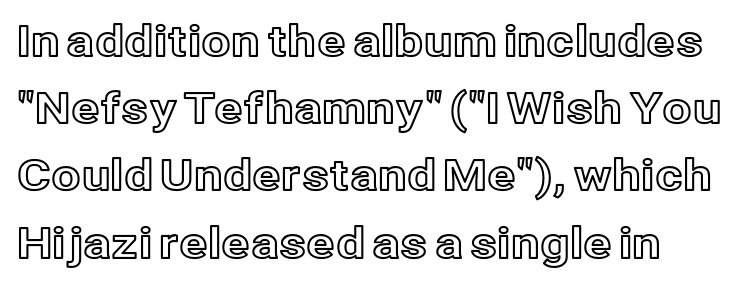
The image shows 42 px text type, upright; set normal line spacing (1.6x), normal letter spacing, not underlined; a medium x-height.
